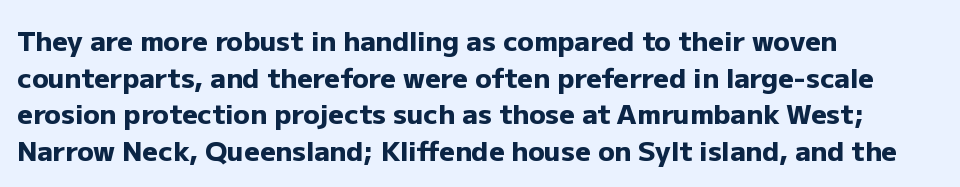
Casual observation: everything's shoved over to the left. Look at the tracking — it's just the regular setting, nothing added. The rendering uses a moderate line-height, typical for paragraphs. Decoration check: the copy has no underline. The face used here has the dense, thick strokes of a bold. The typography opts for an upright posture over an oblique one.
